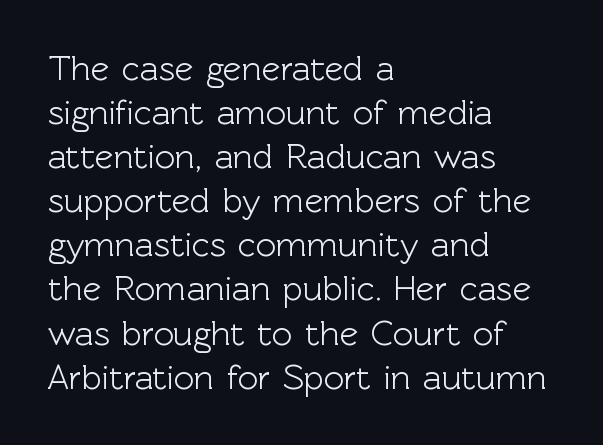
The image shows 35 px sans-serif type, upright; set left-aligned, normal line spacing (1.26x), normal letter spacing, not underlined; a medium x-height.
